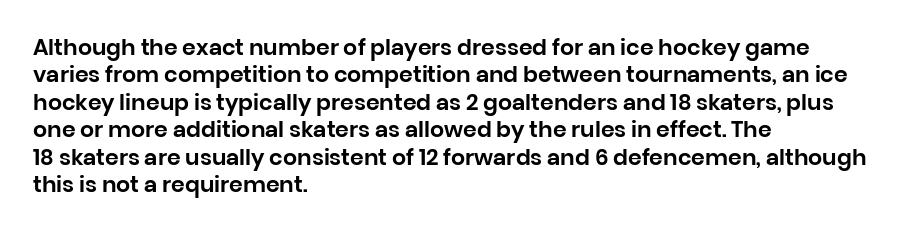
The image shows 22 px text type, upright; set left-aligned, normal line spacing (1.25x), normal letter spacing, not underlined.
